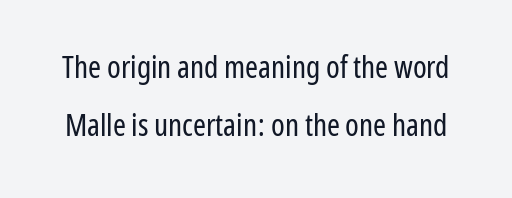
Q: Is the text bold? A: No.
Q: Is the text italic (slanted)? A: No, it is upright.
Q: Is the typeface a serif or a sans-serif typeface? A: Sans-serif.
Q: Is the text underlined? A: No.
Q: Is the spacing between letters normal or unusually wide? A: Normal.
Q: Width (condensed, normal, or wide)? A: Condensed.
Q: Stroke contrast? A: Low.
Q: x-height? A: Medium.
Q: Monospaced? A: No.
